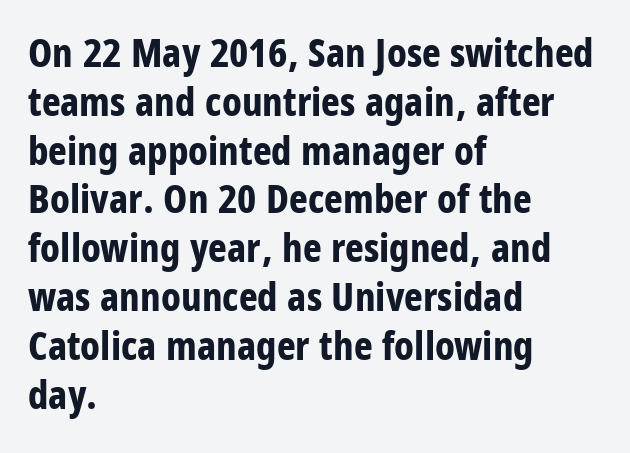
The image shows 40 px bold, condensed sans-serif type, upright; set left-aligned, line spacing 1.22x, normal letter spacing, not underlined; low stroke contrast and a large x-height.
